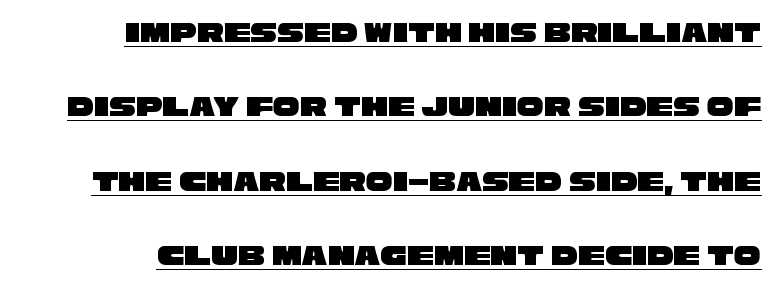
How would I describe the line gaps? Wide and relaxed. The face used here is a sans, in the tradition of grotesques and geometrics. Is this a fixed-width face? No — the glyphs have proportional, varying widths. Looks like someone drew a line under every word here. Tracking here is standard; glyphs follow each other at the usual distance.
